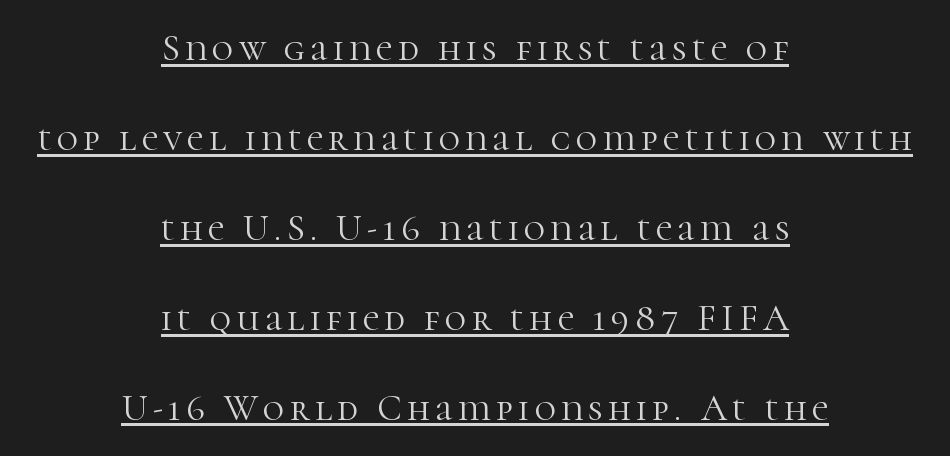
Q: Is the text bold? A: No.
Q: Is the text italic (slanted)? A: No, it is upright.
Q: Is the typeface a serif or a sans-serif typeface? A: Serif.
Q: Is the text underlined? A: Yes.
Q: How is the paragraph aligned? A: Centered.
Q: Is the spacing between lines tight, normal or loose? A: Loose.
Q: Width (condensed, normal, or wide)? A: Normal.
Q: Stroke contrast? A: High.
Q: x-height? A: Medium.
Q: Monospaced? A: No.
